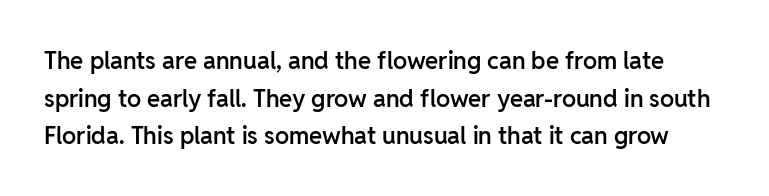
Q: Is the text bold? A: Semi-bold.
Q: Is the text italic (slanted)? A: No, it is upright.
Q: Is the text underlined? A: No.
Q: Is the spacing between letters normal or unusually wide? A: Normal.
Q: Is the spacing between lines tight, normal or loose? A: Normal.
